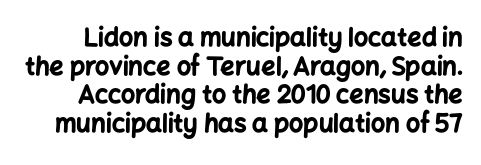
Q: Is the text bold? A: Yes.
Q: Is the text italic (slanted)? A: No, it is upright.
Q: Is the text underlined? A: No.
Q: Is the spacing between letters normal or unusually wide? A: Normal.
Q: Is the spacing between lines tight, normal or loose? A: Tight.
